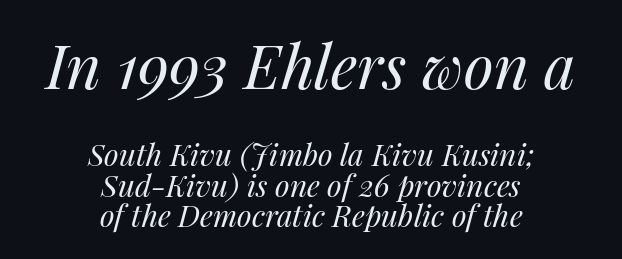
The image shows 61 px regular-weight type, italic (leaning right); set centered, tight line spacing (1.01x), normal letter spacing, not underlined; the first (top) block is 2.03x larger; medium stroke contrast and a medium x-height.
